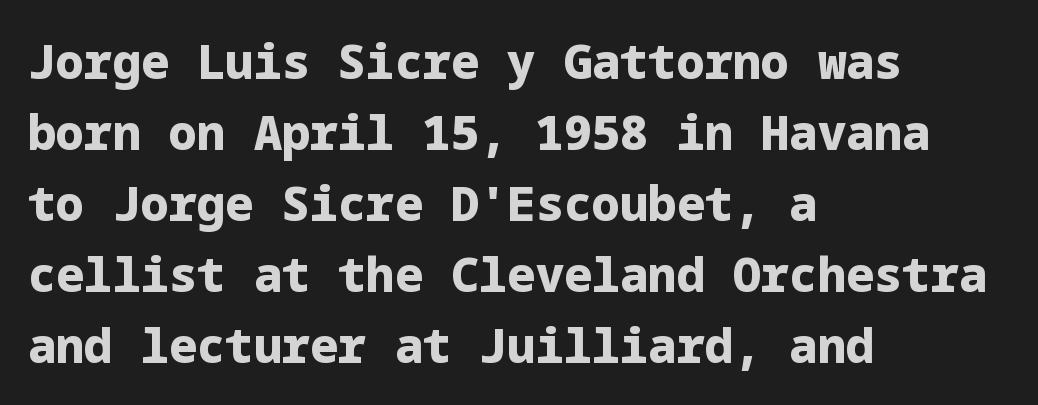
{"serif": "no", "italic": "no", "bold": "yes", "weight": "heavy", "width": "normal", "stroke_contrast": "low", "x_height": "medium", "underline": "no", "align": "left", "line_spacing": "normal", "line_spacing_ratio": 1.51, "letter_spacing": "normal", "letter_spacing_em": 0.0, "glyph_px": 47}
